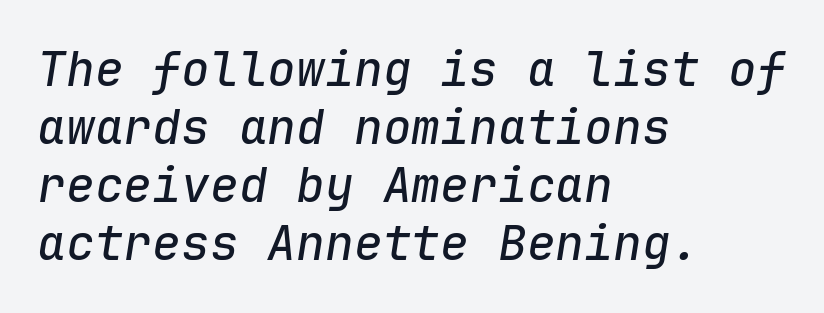
Q: Is the text italic (slanted)? A: Yes, it leans right by about 9 degrees.
Q: Is the text underlined? A: No.
Q: How is the paragraph aligned? A: Left-aligned.
Q: Is the spacing between letters normal or unusually wide? A: Normal.
Q: Width (condensed, normal, or wide)? A: Normal.
Q: Stroke contrast? A: Low.
Q: x-height? A: Medium.
Q: Monospaced? A: Yes.
